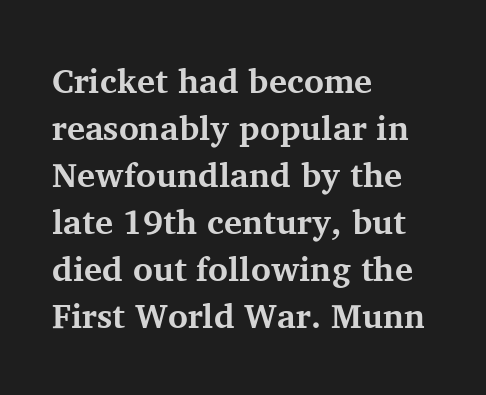
The image shows 34 px bold serif type, upright; set left-aligned, normal line spacing (1.38x), normal letter spacing, not underlined; medium stroke contrast and a medium x-height.
